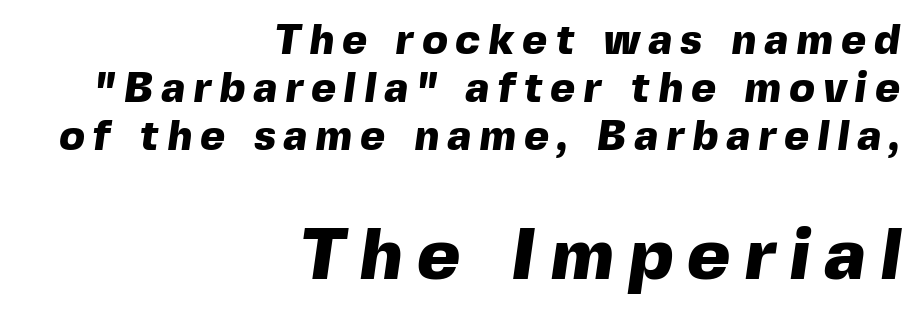
The image shows 73 px heavy sans-serif type; set right-aligned, tight line spacing (1.14x), unusually wide letter spacing (+0.2 em), not underlined; the second (bottom) block is 1.74x larger; a medium x-height.
